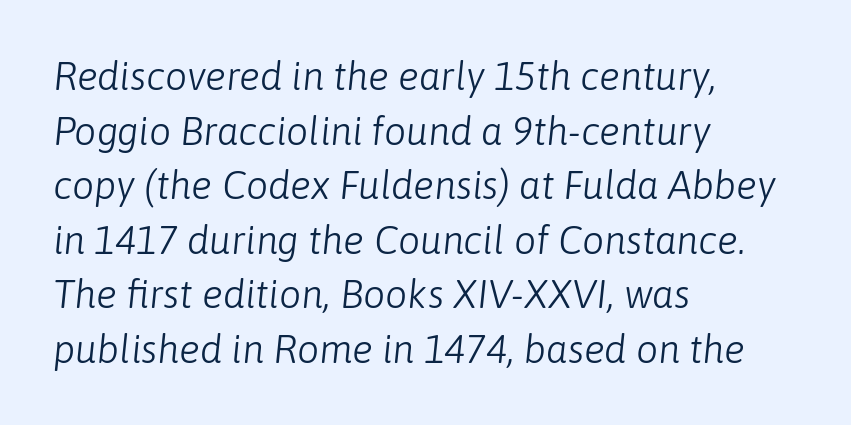
The image shows 39 px light type, italic (leaning right); set left-aligned, normal line spacing (1.4x), normal letter spacing, not underlined; low stroke contrast and a medium x-height.
